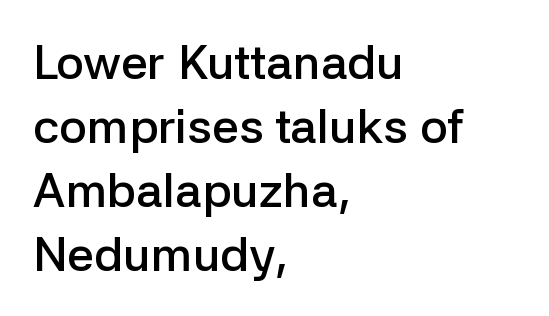
{"serif": "no", "italic": "no", "bold": "semi", "weight": "semibold", "width": "normal", "stroke_contrast": "low", "x_height": "medium", "monospaced": "no", "underline": "no", "align": "left", "line_spacing": "normal", "line_spacing_ratio": 1.33, "letter_spacing": "normal", "letter_spacing_em": 0.0, "glyph_px": 48}
